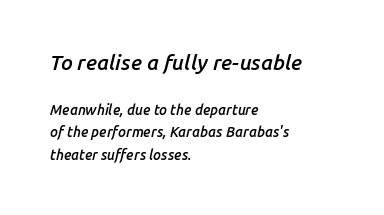
Check under the words: just untouched page. The tracking reads as untouched default to a designer's eye. A fair bit of extra ink — the face is semibold, not bold. Teacher's note: observe the even left margin — that is flush-left alignment. Visually, the top section dominates because its glyphs are scaled up. A normal amount of white space separates one row of letters from the next.
